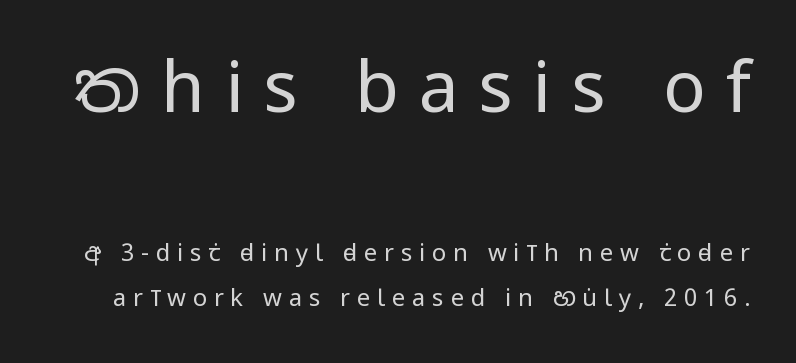
Varying glyph widths throughout — classic text-font behaviour. No feet cap the strokes, marking this as sans-serif type. The strip under each line holds only bare page. The horizontal fit of the characters is loose and conspicuously gappy. Bold? No — there's no thickening of the strokes. The more generous point size was reserved for the upper chunk.
